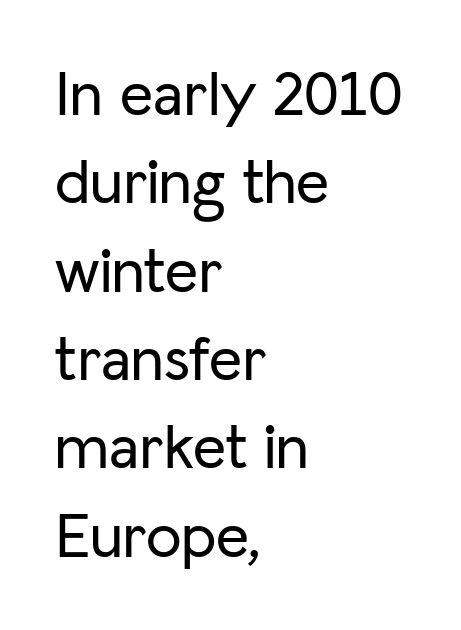
Tracking value appears to be zero — textbook default spacing. Has an underline been added? It has not. These lines were composed using upright roman letters. The compositor pushed each line to the left boundary.
